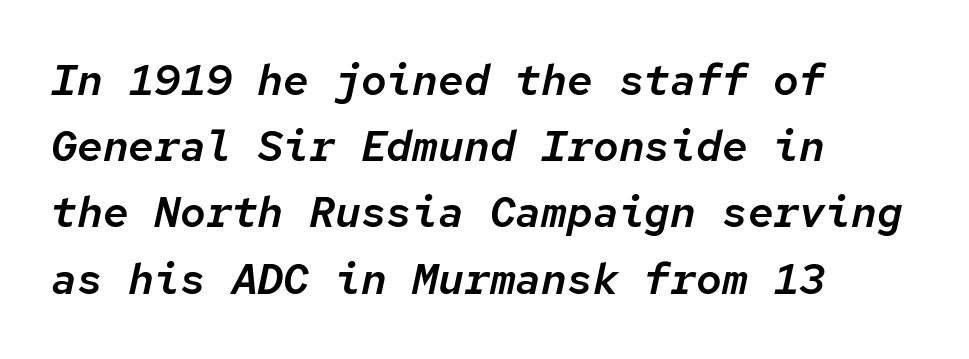
Standard letterfit; no display-style spreading of the glyphs. These lines are rendered in a fixed-pitch font. Interline gaps are of average width in this sample. Teacher's note: observe the even left margin — that is flush-left alignment. Does the lettering tilt? It does — this is italic. Bare-footed words on every line.
